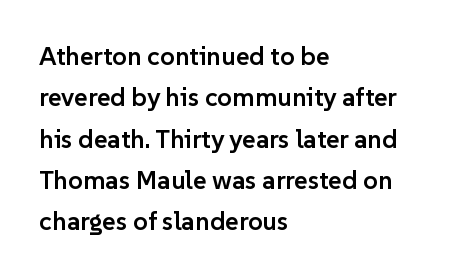
{"italic": "no", "bold": "semi", "underline": "no", "align": "left", "line_spacing": "normal", "line_spacing_ratio": 1.59, "letter_spacing": "normal", "letter_spacing_em": 0.0, "glyph_px": 26}
